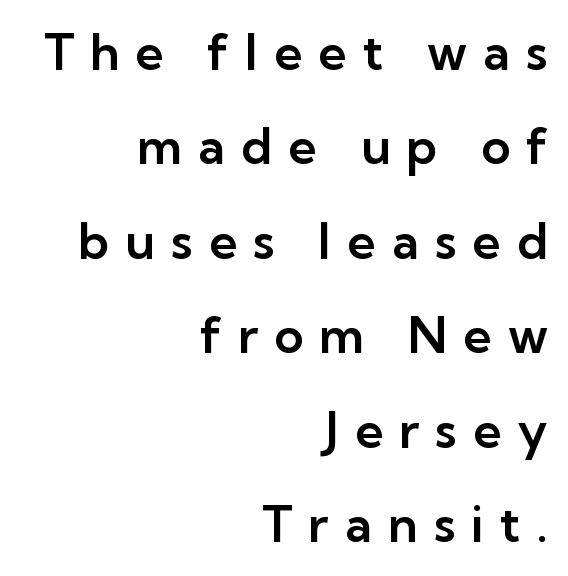
{"serif": "no", "italic": "no", "width": "normal", "stroke_contrast": "low", "x_height": "medium", "monospaced": "no", "underline": "no", "align": "right", "line_spacing_ratio": 1.89, "letter_spacing": "wide", "letter_spacing_em": 0.32, "glyph_px": 50}
